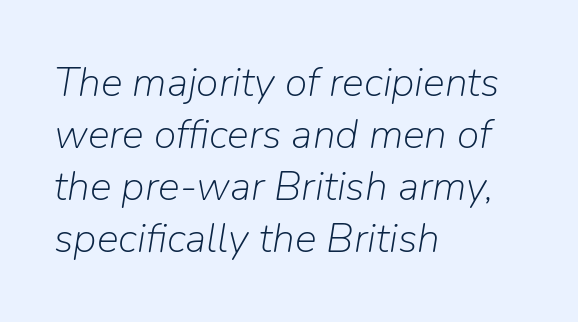
Q: Is the text bold? A: No.
Q: Is the text italic (slanted)? A: Yes, it leans right by about 9 degrees.
Q: Is the text underlined? A: No.
Q: How is the paragraph aligned? A: Left-aligned.
Q: Is the spacing between letters normal or unusually wide? A: Normal.
Q: Is the spacing between lines tight, normal or loose? A: Normal.
Q: Width (condensed, normal, or wide)? A: Normal.
Q: Stroke contrast? A: Low.
Q: x-height? A: Medium.
Q: Monospaced? A: No.
